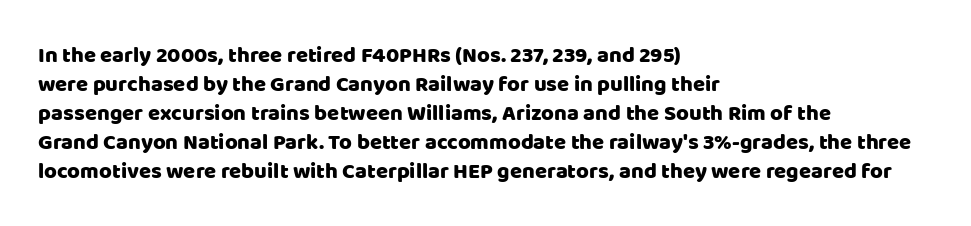
{"italic": "no", "underline": "no", "align": "left", "line_spacing": "normal", "line_spacing_ratio": 1.32, "letter_spacing": "normal", "letter_spacing_em": 0.0, "glyph_px": 22}
